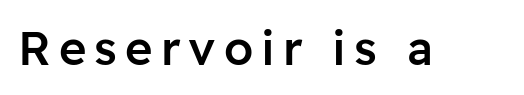
{"serif": "no", "italic": "no", "bold": "semi", "weight": "semibold", "width": "normal", "stroke_contrast": "low", "x_height": "medium", "monospaced": "no", "underline": "no", "glyph_px": 47}
